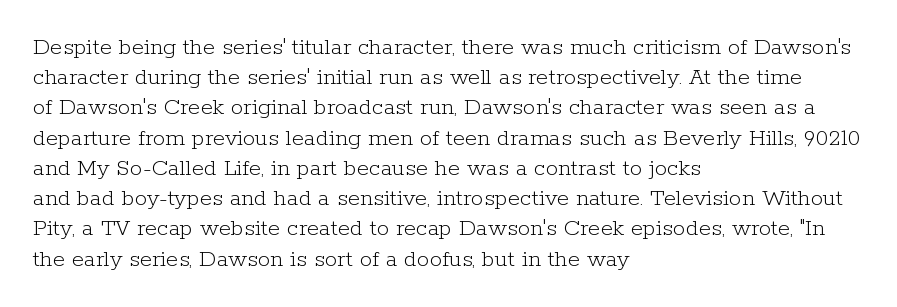
In terms of posture, this sample is upright. The rendering keeps characters at their native spacing. Caption: face not bold, strokes unweighted. The string is rendered with underlining switched off. Horizontal alignment here is leftward, the default for most running prose.
